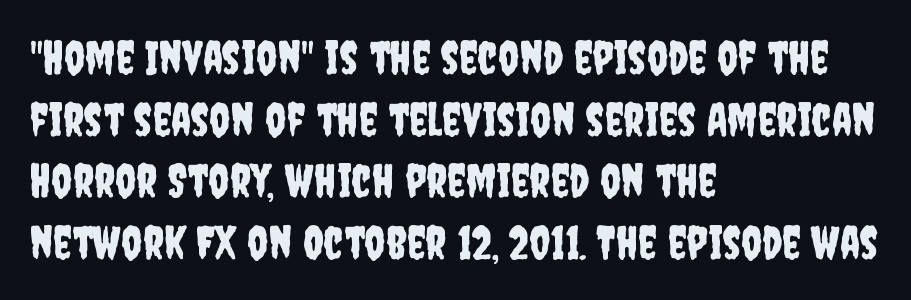
The image shows 46 px condensed sans-serif type, upright; set left-aligned, normal line spacing (1.34x), normal letter spacing, not underlined; low stroke contrast and a large x-height.
